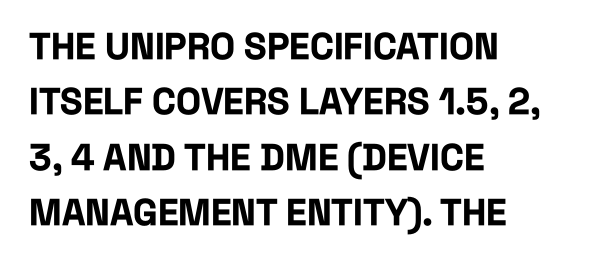
{"serif": "no", "italic": "no", "bold": "yes", "weight": "bold", "width": "condensed", "stroke_contrast": "low", "x_height": "large", "monospaced": "no", "underline": "no", "align": "left", "line_spacing": "normal", "line_spacing_ratio": 1.5, "letter_spacing": "normal", "letter_spacing_em": 0.0, "glyph_px": 37}
